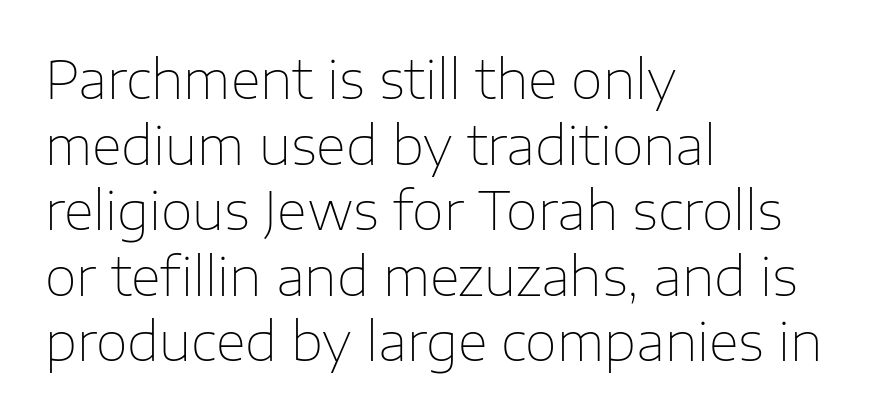
Leftover space on each line is placed entirely after the last word. This sample uses plain, unmodified letter spacing. How would I describe the line gaps? Plain and ordinary. Check the space under the baseline: it is left empty. No extra ink here — the face is not bold.
